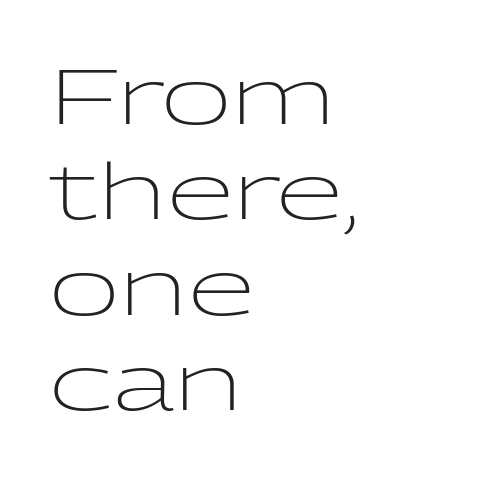
Q: Is the text bold? A: No.
Q: Is the text italic (slanted)? A: No, it is upright.
Q: Is the typeface a serif or a sans-serif typeface? A: Sans-serif.
Q: Is the text underlined? A: No.
Q: How is the paragraph aligned? A: Left-aligned.
Q: Is the spacing between letters normal or unusually wide? A: Normal.
Q: Width (condensed, normal, or wide)? A: Wide.
Q: Stroke contrast? A: Low.
Q: x-height? A: Medium.
Q: Monospaced? A: No.
